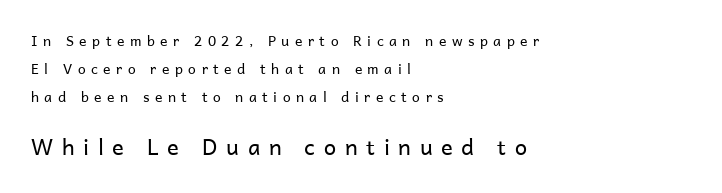
Q: Is the text bold? A: No.
Q: Is the text italic (slanted)? A: No, it is upright.
Q: Is the text underlined? A: No.
Q: How is the paragraph aligned? A: Left-aligned.
Q: Is the spacing between letters normal or unusually wide? A: Unusually wide.
Q: Is the spacing between lines tight, normal or loose? A: Loose.
Q: Which block of text is set in a larger size, the first (top) or the second (bottom)? A: The second (bottom) one.
